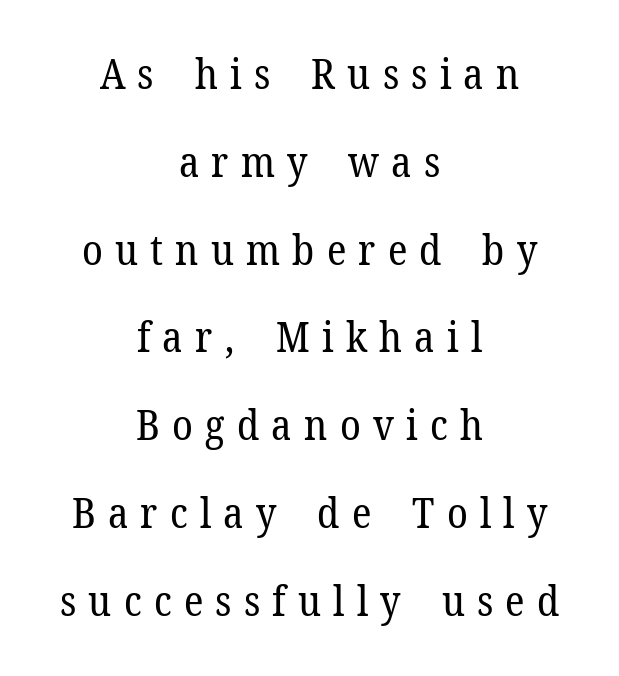
{"serif": "yes", "italic": "no", "bold": "no", "weight": "regular", "width": "normal", "stroke_contrast": "low", "x_height": "medium", "monospaced": "no", "underline": "no", "align": "center", "line_spacing": "loose", "line_spacing_ratio": 2.09, "letter_spacing": "wide", "letter_spacing_em": 0.29, "glyph_px": 42}
